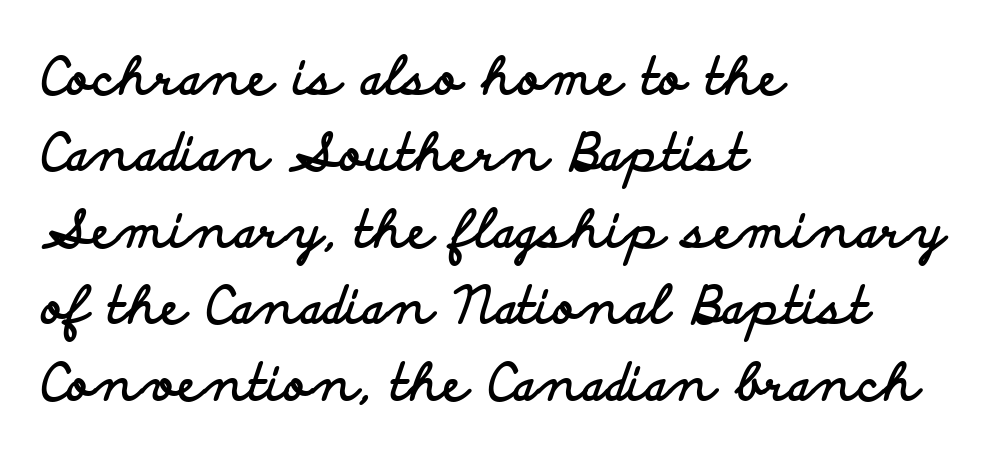
The image shows 51 px bold, wide sans-serif type; set left-aligned, normal line spacing (1.5x), normal letter spacing, not underlined; low stroke contrast and a small x-height.
